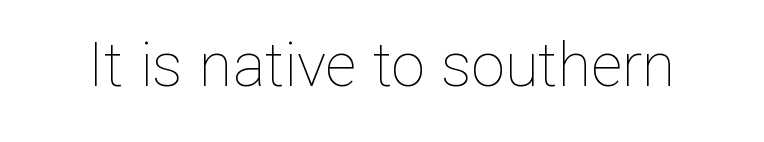
Q: Is the text bold? A: No.
Q: Is the text italic (slanted)? A: No, it is upright.
Q: Is the text underlined? A: No.
Q: Is the spacing between letters normal or unusually wide? A: Normal.
Q: Width (condensed, normal, or wide)? A: Normal.
Q: Stroke contrast? A: Low.
Q: x-height? A: Medium.
Q: Monospaced? A: No.
